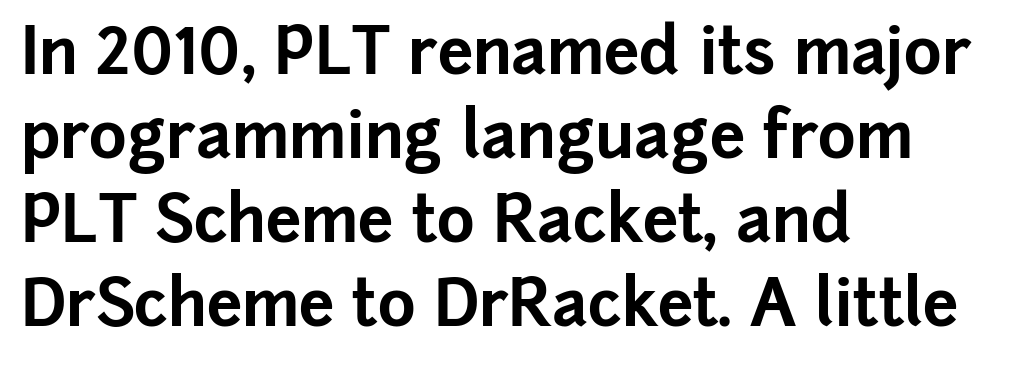
{"serif": "no", "italic": "no", "bold": "yes", "weight": "bold", "width": "normal", "stroke_contrast": "low", "x_height": "medium", "monospaced": "no", "underline": "no", "align": "left", "line_spacing": "normal", "line_spacing_ratio": 1.31, "letter_spacing": "normal", "letter_spacing_em": 0.0, "glyph_px": 64}
